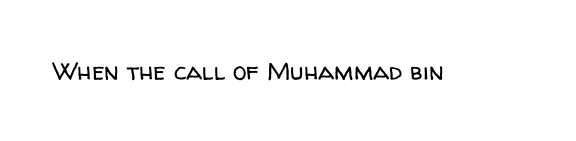
The image shows 25 px text type, upright; set normal letter spacing, not underlined.
